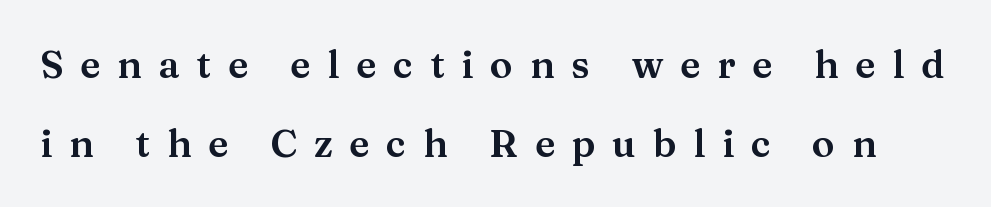
The image shows 38 px wide serif type, upright; set loose line spacing (2.07x), unusually wide letter spacing (+0.44 em), not underlined; medium stroke contrast and a medium x-height.
